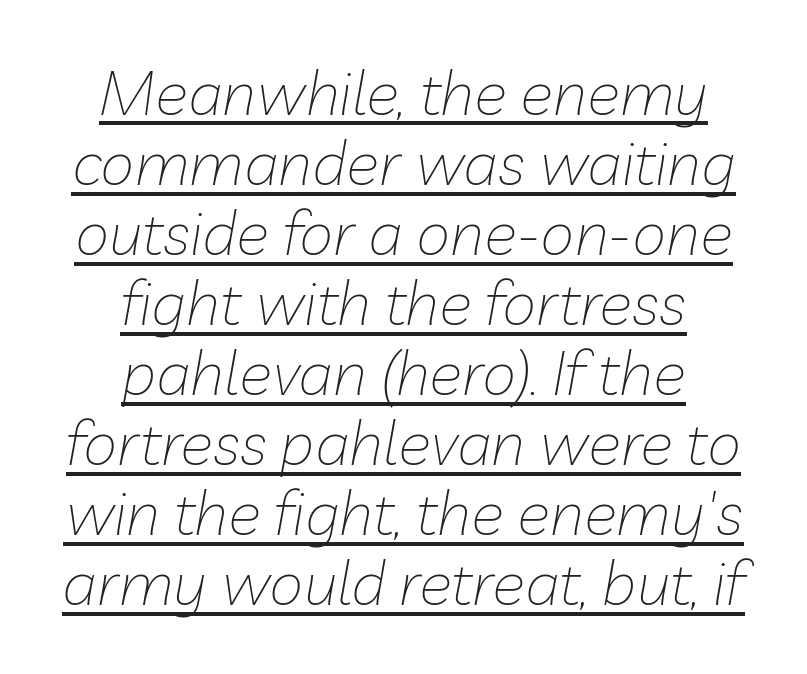
{"italic": "yes", "lean": "right", "slant_degrees": 10, "bold": "no", "weight": "thin", "width": "normal", "stroke_contrast": "low", "x_height": "medium", "monospaced": "no", "underline": "yes", "align": "center", "line_spacing": "tight", "line_spacing_ratio": 1.13, "letter_spacing": "normal", "letter_spacing_em": 0.0, "glyph_px": 62}
